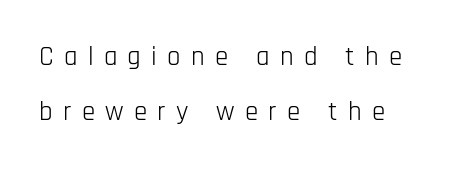
{"italic": "no", "bold": "no", "underline": "no", "line_spacing": "loose", "line_spacing_ratio": 2.05, "letter_spacing": "wide", "letter_spacing_em": 0.38, "glyph_px": 27}
